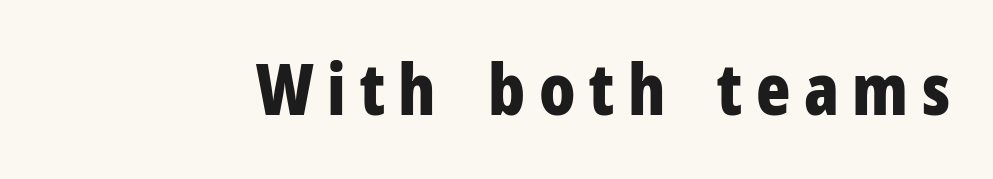
Q: Is the text bold? A: Yes.
Q: Is the text italic (slanted)? A: No, it is upright.
Q: Is the typeface a serif or a sans-serif typeface? A: Sans-serif.
Q: Is the text underlined? A: No.
Q: Width (condensed, normal, or wide)? A: Condensed.
Q: Stroke contrast? A: Low.
Q: x-height? A: Medium.
Q: Monospaced? A: No.
